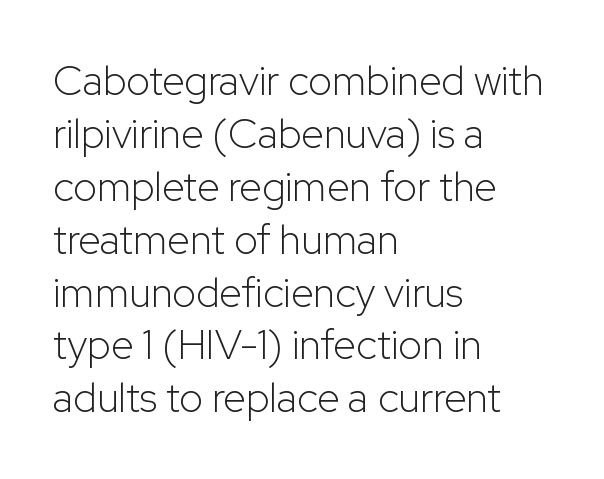
The image shows 41 px light sans-serif type, upright; set left-aligned, normal line spacing (1.29x), normal letter spacing, not underlined; low stroke contrast and a medium x-height.
